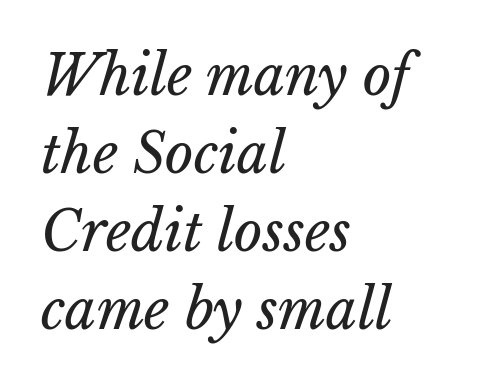
The image shows 55 px regular-weight type, italic (leaning right); set left-aligned, normal line spacing (1.42x), normal letter spacing, not underlined; low stroke contrast and a medium x-height.
